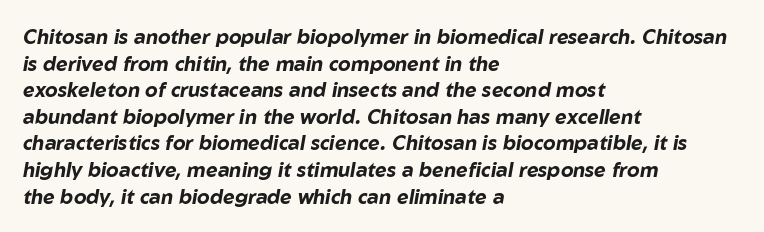
Q: Is the text bold? A: Yes.
Q: Is the text italic (slanted)? A: Yes, it leans right by about 10 degrees.
Q: Is the text underlined? A: No.
Q: How is the paragraph aligned? A: Left-aligned.
Q: Is the spacing between letters normal or unusually wide? A: Normal.
Q: Is the spacing between lines tight, normal or loose? A: Normal.
